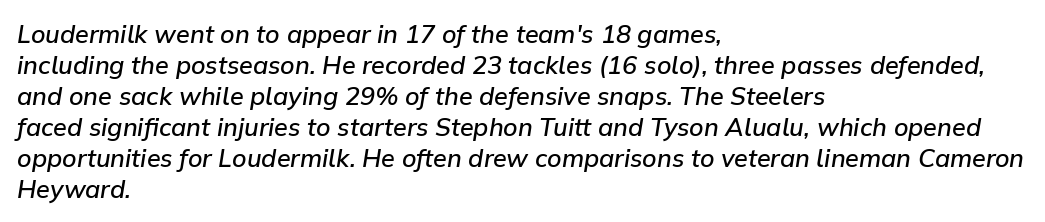
The image shows 25 px text type, italic (leaning right); set left-aligned, line spacing 1.24x, normal letter spacing, not underlined.
